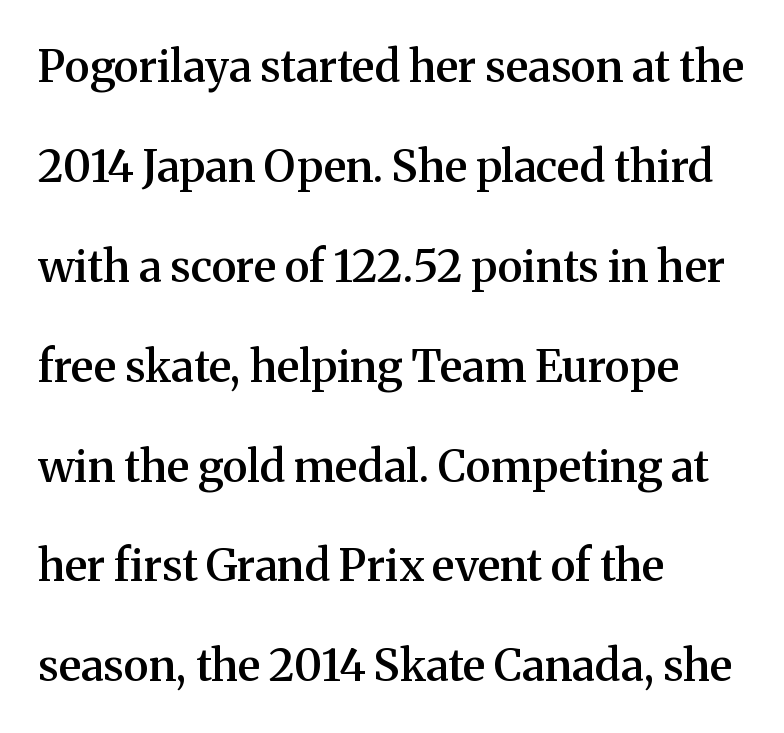
{"serif": "yes", "italic": "no", "bold": "semi", "weight": "semibold", "width": "normal", "stroke_contrast": "medium", "x_height": "medium", "monospaced": "no", "underline": "no", "align": "left", "line_spacing": "loose", "line_spacing_ratio": 2.27, "letter_spacing": "normal", "letter_spacing_em": 0.0, "glyph_px": 44}
